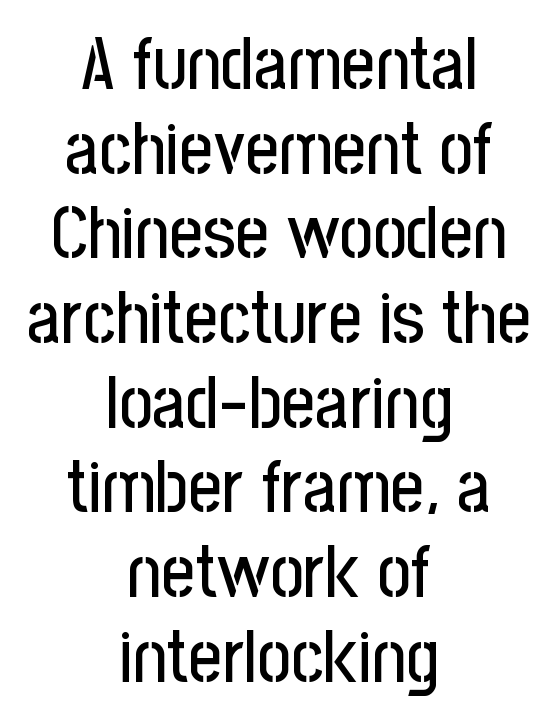
Q: Is the text italic (slanted)? A: No, it is upright.
Q: Is the typeface a serif or a sans-serif typeface? A: Sans-serif.
Q: Is the text underlined? A: No.
Q: How is the paragraph aligned? A: Centered.
Q: Is the spacing between letters normal or unusually wide? A: Normal.
Q: Width (condensed, normal, or wide)? A: Condensed.
Q: Stroke contrast? A: Low.
Q: x-height? A: Medium.
Q: Monospaced? A: No.
